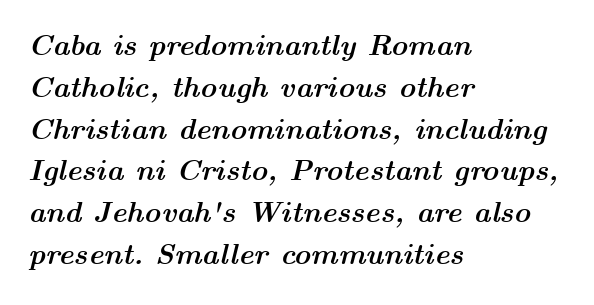
Default kerning and tracking; the words read as compact shapes. Normally led — the rows are evenly, conventionally spaced. I'd describe the lettering as bold — thick and assertive. Think of a printed novel: that variable character pitch is what you see here.
